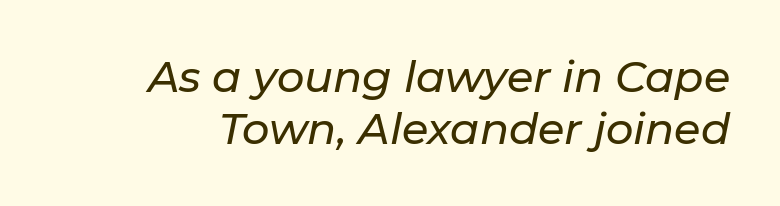
Q: Is the text italic (slanted)? A: Yes, it leans right by about 11 degrees.
Q: Is the text underlined? A: No.
Q: Is the spacing between letters normal or unusually wide? A: Normal.
Q: Width (condensed, normal, or wide)? A: Normal.
Q: Stroke contrast? A: Low.
Q: x-height? A: Medium.
Q: Monospaced? A: No.
